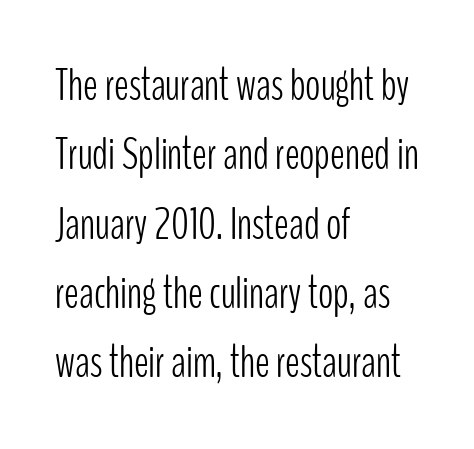
Think of a printed novel: that variable character pitch is what you see here. Grotesque or geometric, the face here clearly has no serifs. Do the letters lean? They stand straight. Typeset ragged right — the left edge is the straight one. Letters rest on an invisible, unmarked baseline. If you measured baseline to baseline, you'd find a middling distance.
